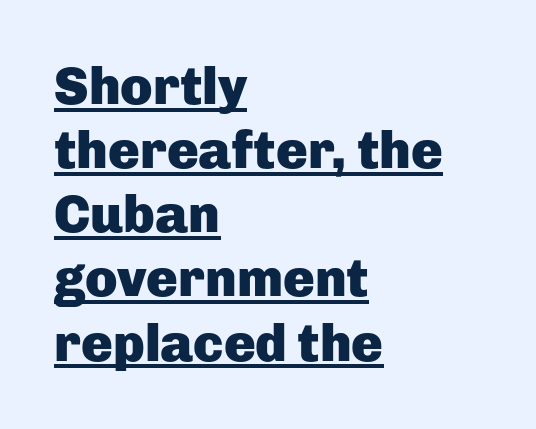
Is the block centered? No — it sits flush against the left margin. Emphasis is given by a line drawn under the lettering. Strong, thick strokes mark this as bold type. Is the letter spacing exaggerated? No — it looks like the ordinary default. Typographically, this falls in the sans-serif category. The rendering uses natural spacing where letterforms have individual widths.
